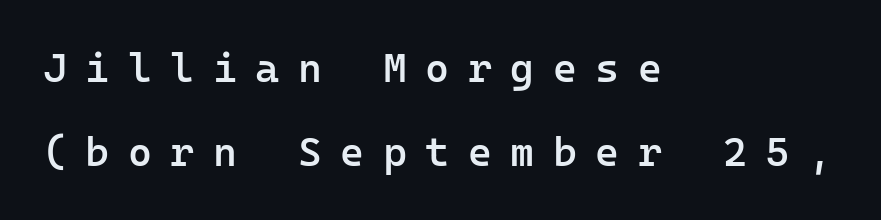
The image shows 41 px semibold sans-serif type, upright, monospaced; set left-aligned, loose line spacing (2.06x), unusually wide letter spacing (+0.45 em), not underlined; low stroke contrast and a medium x-height.
